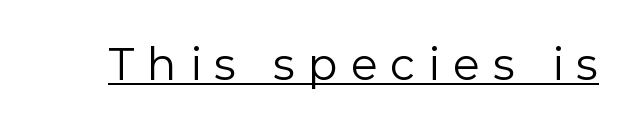
The image shows 48 px light sans-serif type, upright; set unusually wide letter spacing (+0.27 em), underlined; a medium x-height.
